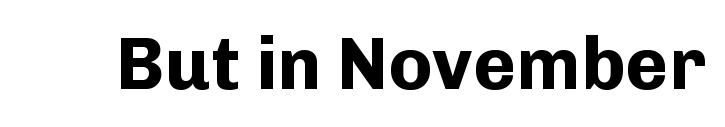
{"serif": "no", "italic": "no", "bold": "yes", "weight": "bold", "width": "normal", "stroke_contrast": "low", "x_height": "medium", "monospaced": "no", "underline": "no", "letter_spacing": "normal", "letter_spacing_em": 0.0, "glyph_px": 74}
